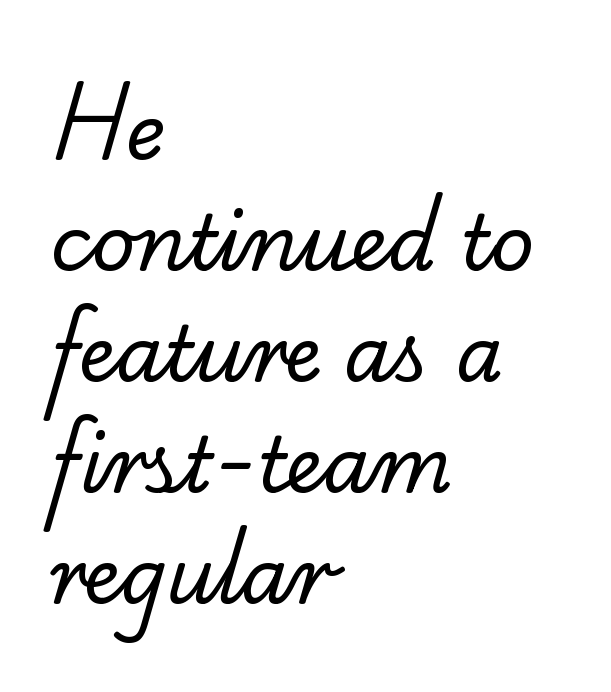
The image shows 76 px regular-weight type; set left-aligned, normal line spacing (1.46x), normal letter spacing, not underlined; low stroke contrast and a small x-height.
